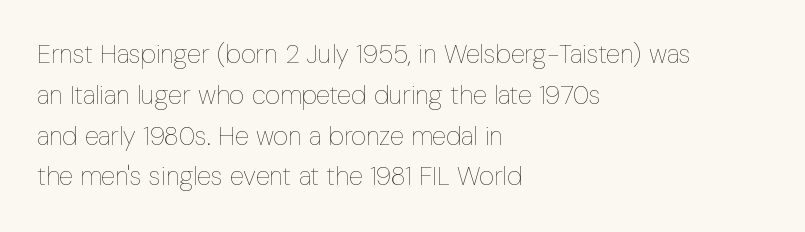
Q: Is the text bold? A: No.
Q: Is the text italic (slanted)? A: No, it is upright.
Q: Is the text underlined? A: No.
Q: How is the paragraph aligned? A: Left-aligned.
Q: Is the spacing between letters normal or unusually wide? A: Normal.
Q: Is the spacing between lines tight, normal or loose? A: Normal.
